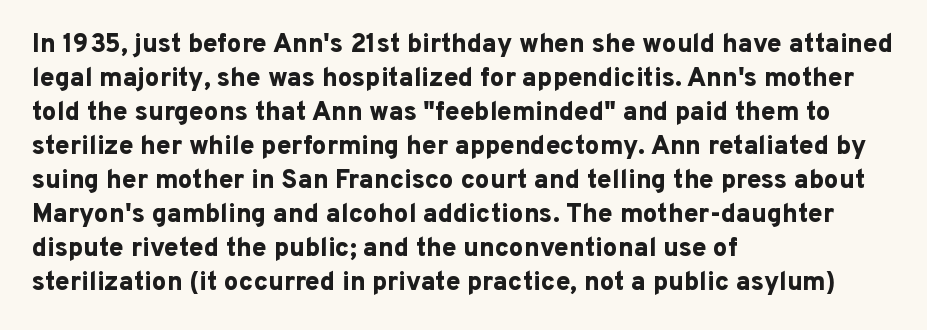
{"italic": "no", "bold": "yes", "underline": "no", "align": "left", "line_spacing": "normal", "line_spacing_ratio": 1.31, "letter_spacing": "normal", "letter_spacing_em": 0.0, "glyph_px": 26}
